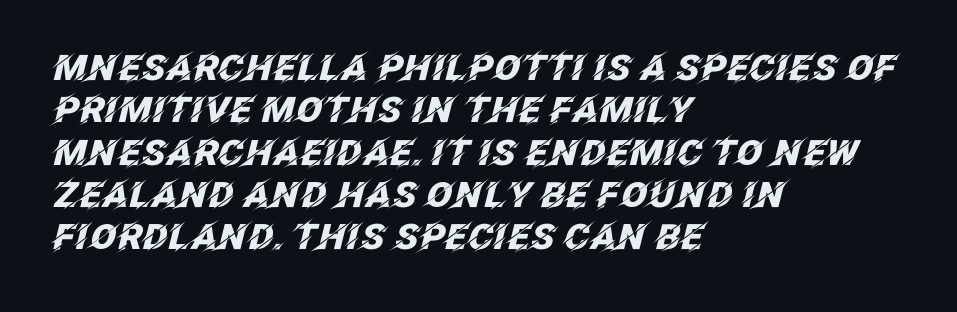
{"italic": "yes", "lean": "right", "slant_degrees": 12, "bold": "yes", "weight": "heavy", "width": "normal", "stroke_contrast": "low", "x_height": "large", "monospaced": "no", "underline": "no", "align": "left", "line_spacing_ratio": 1.21, "letter_spacing": "normal", "letter_spacing_em": 0.0, "glyph_px": 35}
